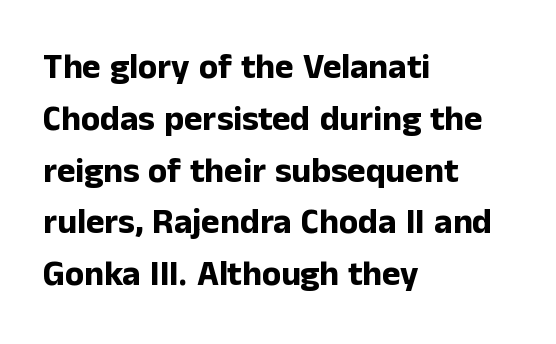
{"serif": "no", "italic": "no", "bold": "yes", "weight": "bold", "width": "normal", "stroke_contrast": "low", "x_height": "medium", "monospaced": "no", "underline": "no", "align": "left", "line_spacing": "normal", "line_spacing_ratio": 1.48, "letter_spacing": "normal", "letter_spacing_em": 0.0, "glyph_px": 35}
